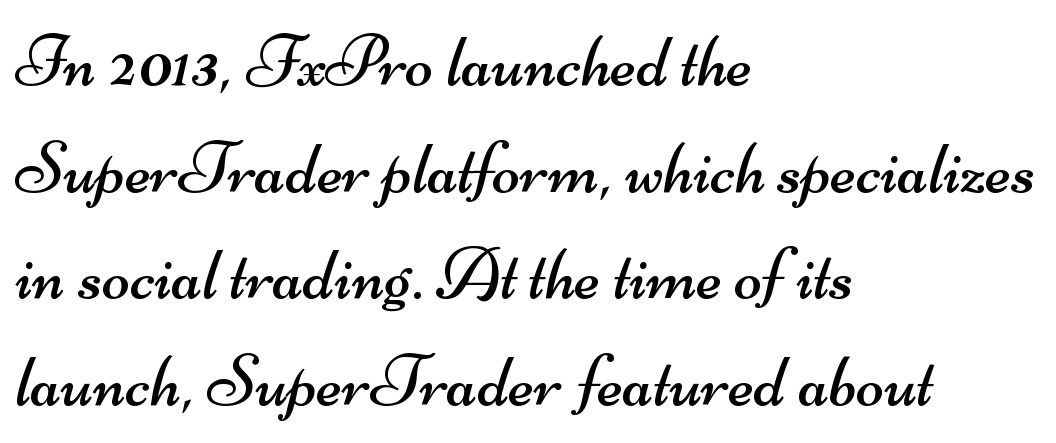
Q: Is the text bold? A: No.
Q: Is the typeface a serif or a sans-serif typeface? A: Sans-serif.
Q: Is the text underlined? A: No.
Q: How is the paragraph aligned? A: Left-aligned.
Q: Is the spacing between letters normal or unusually wide? A: Normal.
Q: Is the spacing between lines tight, normal or loose? A: Normal.
Q: Width (condensed, normal, or wide)? A: Wide.
Q: Stroke contrast? A: Medium.
Q: x-height? A: Small.
Q: Monospaced? A: No.
